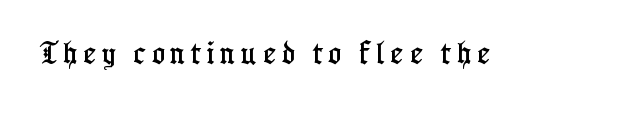
{"italic": "no", "underline": "no", "letter_spacing": "wide", "letter_spacing_em": 0.25, "glyph_px": 24}
